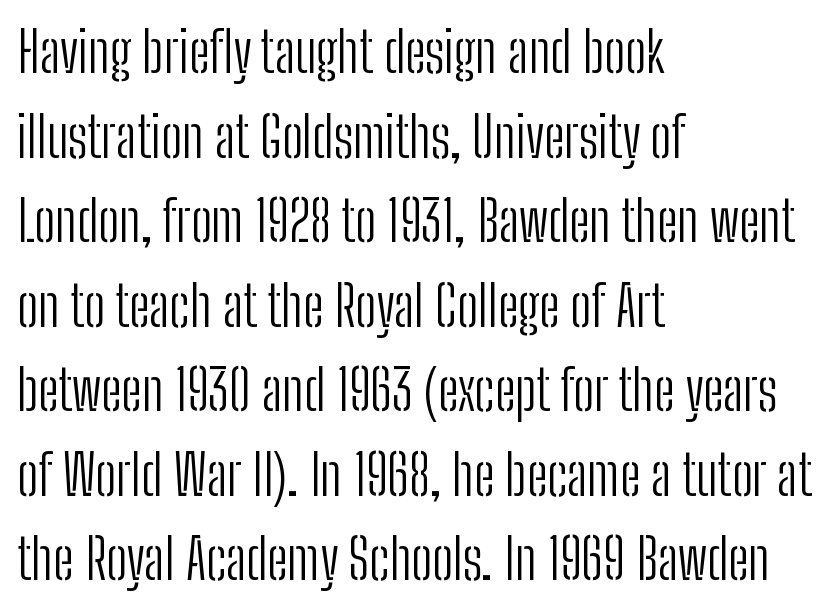
{"serif": "no", "italic": "no", "bold": "no", "weight": "light", "width": "condensed", "stroke_contrast": "low", "x_height": "medium", "monospaced": "no", "underline": "no", "align": "left", "line_spacing": "normal", "line_spacing_ratio": 1.51, "letter_spacing": "normal", "letter_spacing_em": 0.0, "glyph_px": 56}
